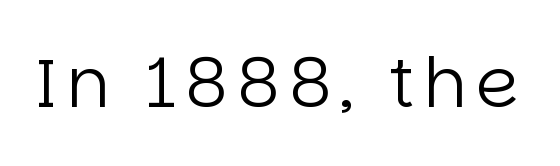
Q: Is the text bold? A: No.
Q: Is the text italic (slanted)? A: No, it is upright.
Q: Is the typeface a serif or a sans-serif typeface? A: Sans-serif.
Q: Is the text underlined? A: No.
Q: Width (condensed, normal, or wide)? A: Normal.
Q: Stroke contrast? A: Low.
Q: x-height? A: Large.
Q: Monospaced? A: No.
